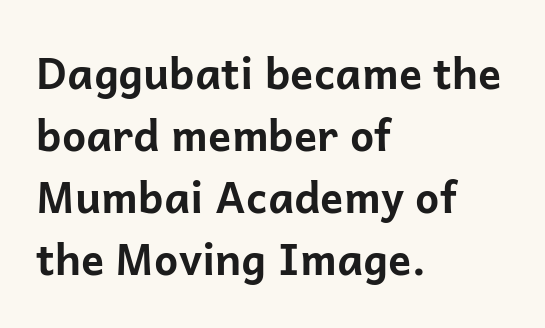
The image shows 43 px bold sans-serif type, upright; set left-aligned, normal line spacing (1.44x), normal letter spacing, not underlined; low stroke contrast and a medium x-height.
